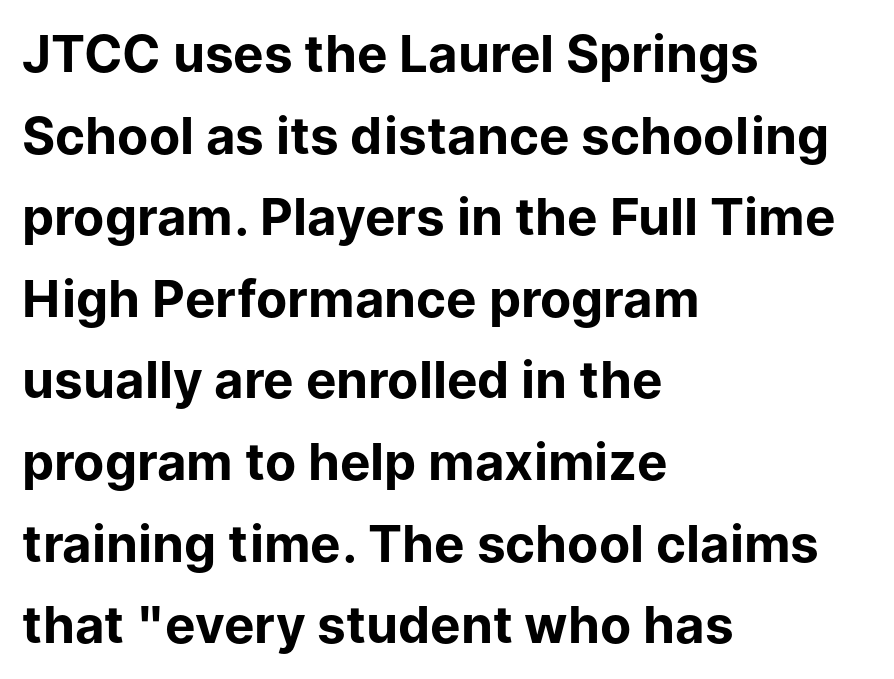
The image shows 51 px bold sans-serif type, upright; set left-aligned, normal line spacing (1.6x), normal letter spacing, not underlined; low stroke contrast and a medium x-height.
